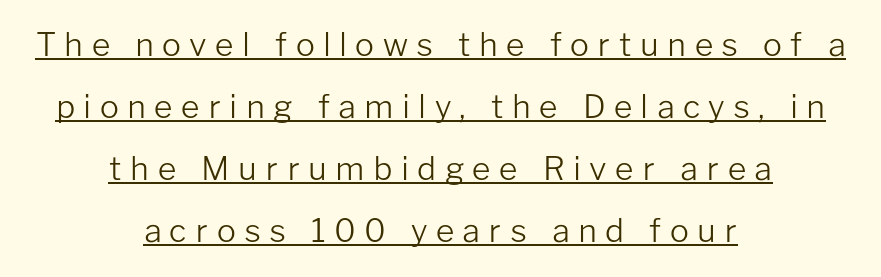
The image shows 32 px light sans-serif type, upright; set centered, loose line spacing (1.94x), unusually wide letter spacing (+0.26 em), underlined; low stroke contrast and a medium x-height.
